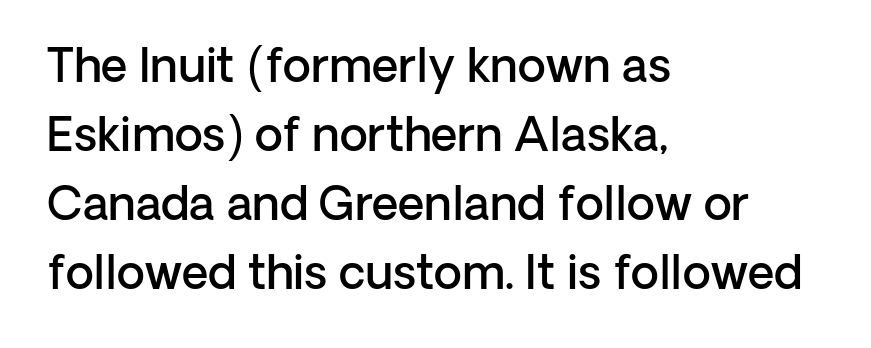
This sample has the flowing, uneven cadence of proportional lettering. Leftover space on each line is placed entirely after the last word. The words here are not underlined. Nope, not italic — everything's standing straight. Nobody touched the tracking dial on this one. The space between consecutive lines is moderate.
